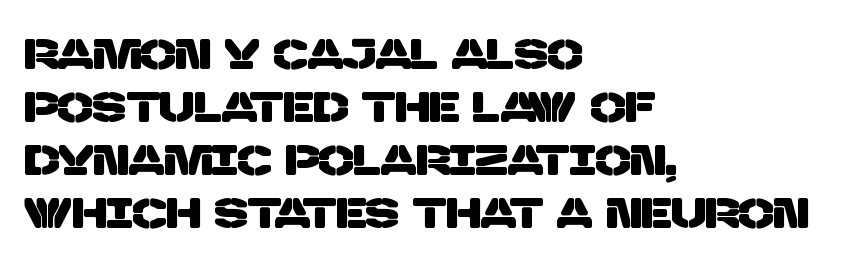
{"serif": "no", "width": "normal", "stroke_contrast": "low", "x_height": "large", "monospaced": "no", "underline": "no", "align": "left", "line_spacing": "normal", "line_spacing_ratio": 1.26, "letter_spacing": "normal", "letter_spacing_em": 0.0, "glyph_px": 42}
